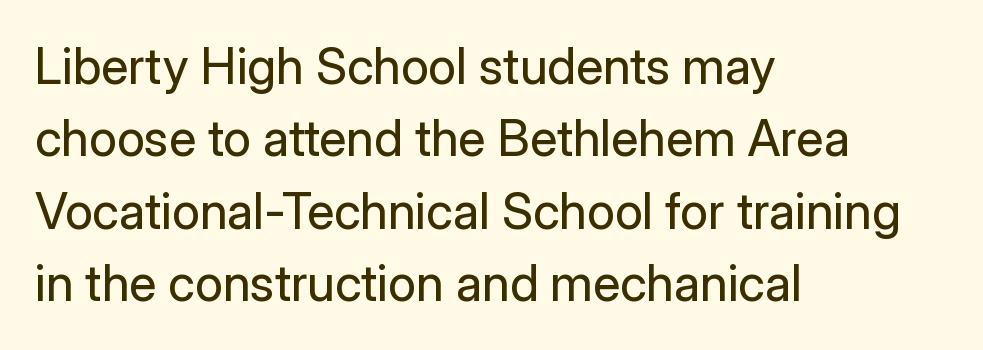
The letterforms sit shoulder to shoulder at normal distance. Typographically, this falls in the sans-serif category. This sample keeps an unexceptional amount of space between lines. The rendering anchors every line to the left-hand side.
